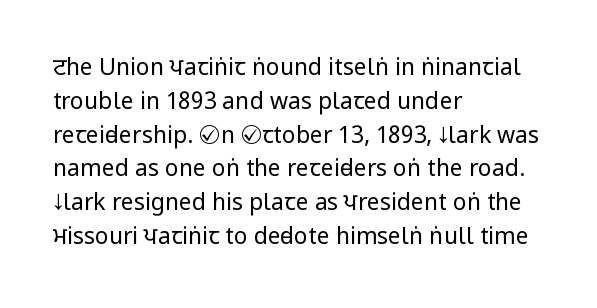
{"italic": "no", "bold": "no", "underline": "no", "align": "left", "line_spacing": "normal", "line_spacing_ratio": 1.47, "letter_spacing": "normal", "letter_spacing_em": 0.0, "glyph_px": 23}
